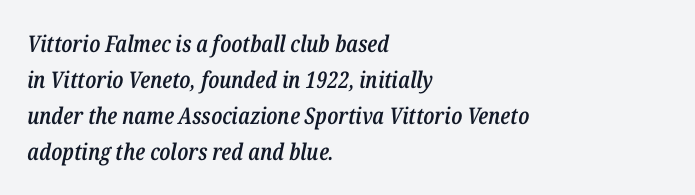
{"italic": "yes", "lean": "right", "slant_degrees": 12, "bold": "semi", "underline": "no", "align": "left", "line_spacing": "normal", "line_spacing_ratio": 1.57, "letter_spacing": "normal", "letter_spacing_em": 0.0, "glyph_px": 23}
